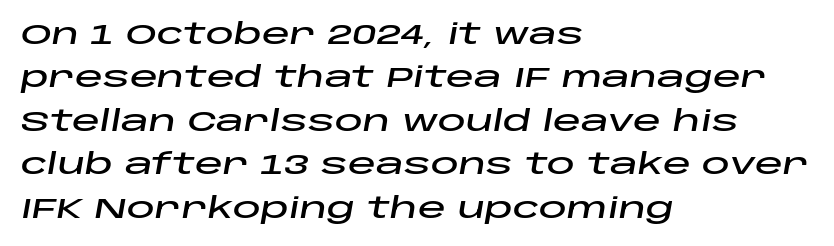
Each row of text sits above clean, open space. Vertical spacing — default. Tracking value appears to be zero — textbook default spacing. There's an unmistakable incline to the writing here. These lines are rendered in a variable-pitch font.
